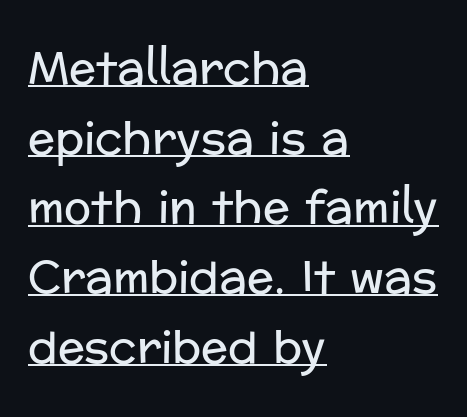
Q: Is the text bold? A: No.
Q: Is the text italic (slanted)? A: No, it is upright.
Q: Is the typeface a serif or a sans-serif typeface? A: Sans-serif.
Q: Is the text underlined? A: Yes.
Q: How is the paragraph aligned? A: Left-aligned.
Q: Is the spacing between letters normal or unusually wide? A: Normal.
Q: Is the spacing between lines tight, normal or loose? A: Normal.
Q: Width (condensed, normal, or wide)? A: Normal.
Q: Stroke contrast? A: Low.
Q: x-height? A: Medium.
Q: Monospaced? A: No.
